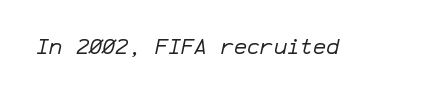
The image shows 22 px text type, italic (leaning right); set normal letter spacing, not underlined.
